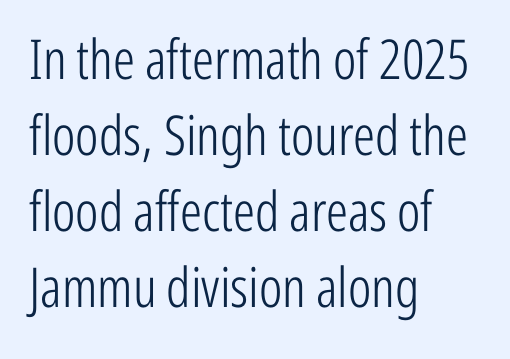
The image shows 55 px light, condensed sans-serif type, upright; set left-aligned, normal line spacing (1.38x), normal letter spacing, not underlined; low stroke contrast and a medium x-height.
